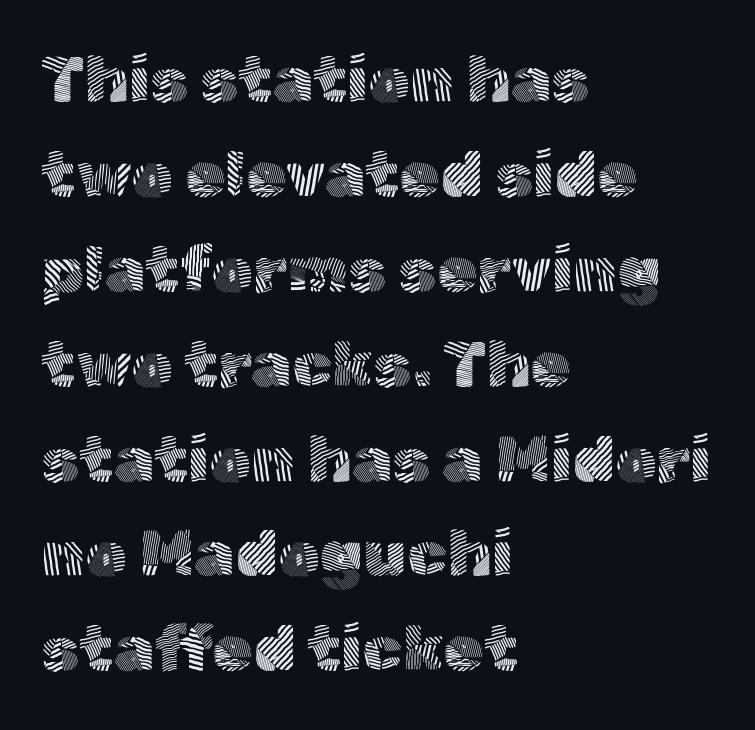
The image shows 65 px light sans-serif type, upright; set left-aligned, normal line spacing (1.46x), normal letter spacing, not underlined; a medium x-height.
